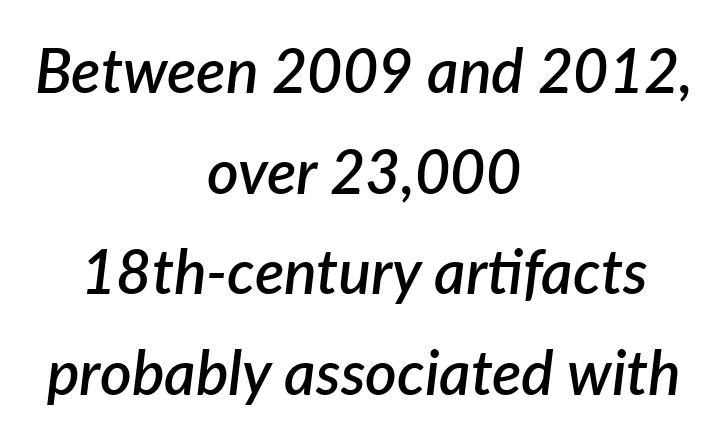
The passage shown leans; its letterforms are oblique. Caption: multi-line text, centered on the measure. Beneath every word, the page is bare. The passage shown stacks its lines at a standard gap. Each letter keeps its own natural width here, so spacing adapts to shape. The line texture is even and compact thanks to regular tracking.
